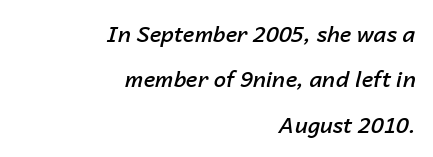
In terms of leading, this rendering errs on the spacious side. The rag falls on the left side of this text block. Every letter is mildly thick-stroked: semibold rather than bold. Slanted lettering throughout.
